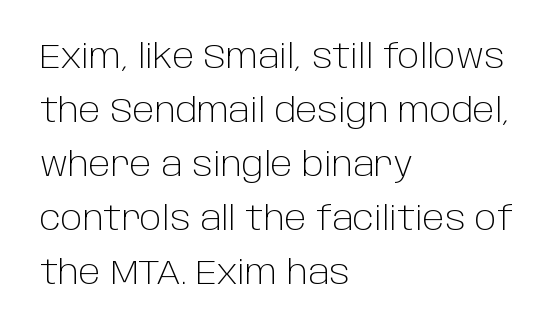
Anything drawn beneath the words? Only blank space. The rows are spaced the way most documents space them. Each letter keeps its own natural width here, so spacing adapts to shape. The lines in this sample share a left origin and differ only in where they stop. Do the letters lean? They stand straight.
